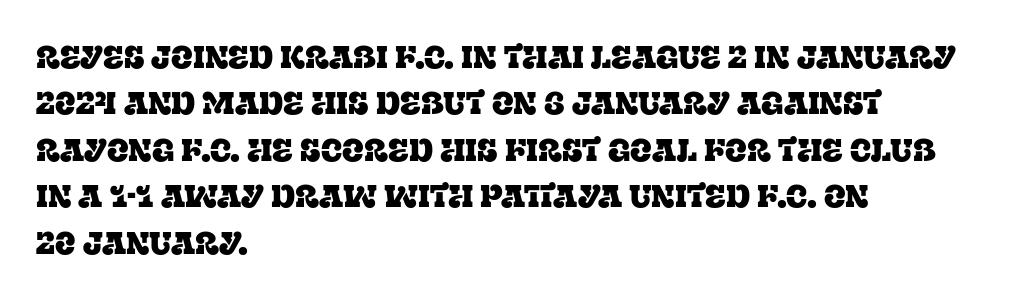
The image shows 32 px serif type, upright; set left-aligned, normal line spacing (1.45x), normal letter spacing, not underlined; low stroke contrast and a large x-height.
